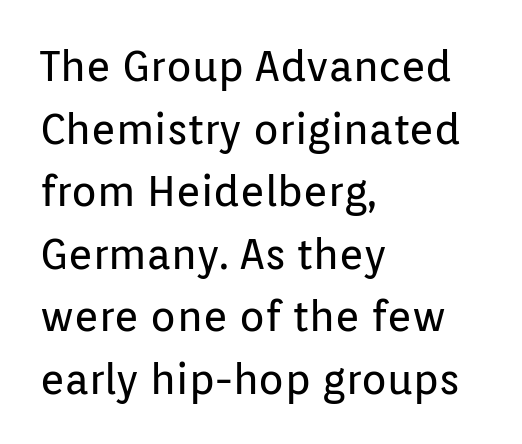
Stroke mass is kept to a normal reading level or below. The rendering shows plain stroke endings on the letterforms — a sans-serif design. Notice how the stems are strictly vertical — no italics here. The passage shown is not underscored anywhere.
